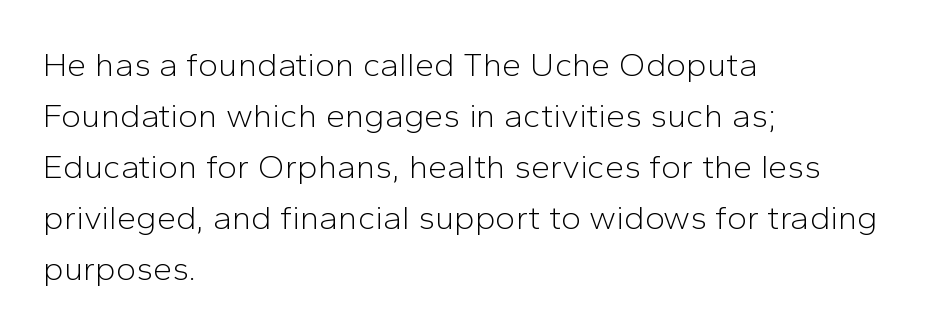
The image shows 34 px light sans-serif type, upright; set left-aligned, normal line spacing (1.5x), normal letter spacing, not underlined; low stroke contrast and a medium x-height.
